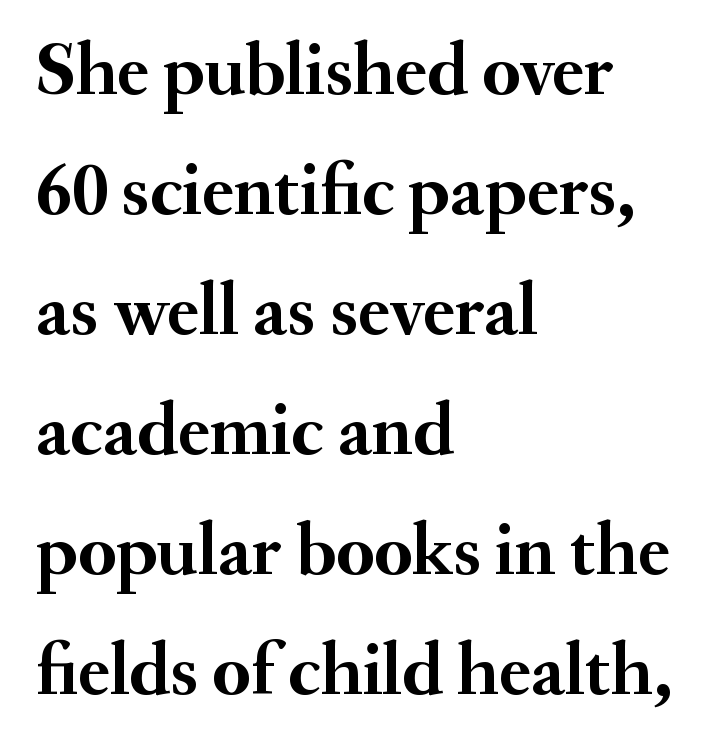
{"serif": "yes", "italic": "no", "bold": "yes", "weight": "semibold", "width": "normal", "stroke_contrast": "medium", "x_height": "small", "monospaced": "no", "underline": "no", "align": "left", "line_spacing": "normal", "line_spacing_ratio": 1.58, "letter_spacing": "normal", "letter_spacing_em": 0.0, "glyph_px": 76}
